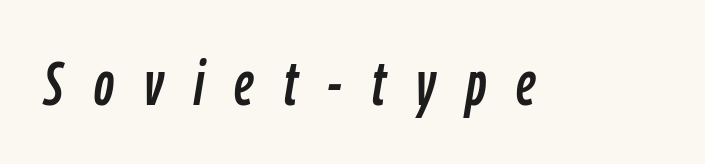
Q: Is the text italic (slanted)? A: Yes, it leans right by about 9 degrees.
Q: Is the text underlined? A: No.
Q: Is the spacing between letters normal or unusually wide? A: Unusually wide.
Q: Width (condensed, normal, or wide)? A: Condensed.
Q: Stroke contrast? A: Low.
Q: x-height? A: Medium.
Q: Monospaced? A: No.
